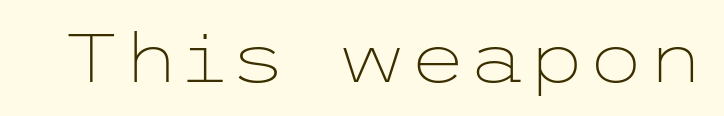
The image shows 68 px light, wide sans-serif type, upright; set normal letter spacing, not underlined; low stroke contrast and a medium x-height.
